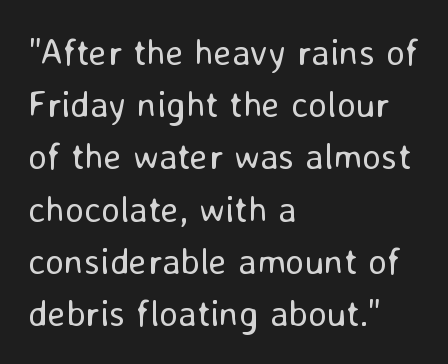
Spacing verdict: proportional, widths tailored to each character. Beneath every word, the page is bare. This sample uses an upright cut, with every glyph sitting square on the baseline. Summary of vertical rhythm: regular, with standard interline spacing.
